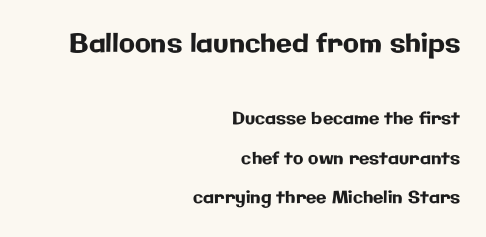
The block of text is sparse from top to bottom, with ample space between rows. Upright lettering throughout. Reading top to bottom, the characters get smaller at the block break. Underlining? Definitely not there.
